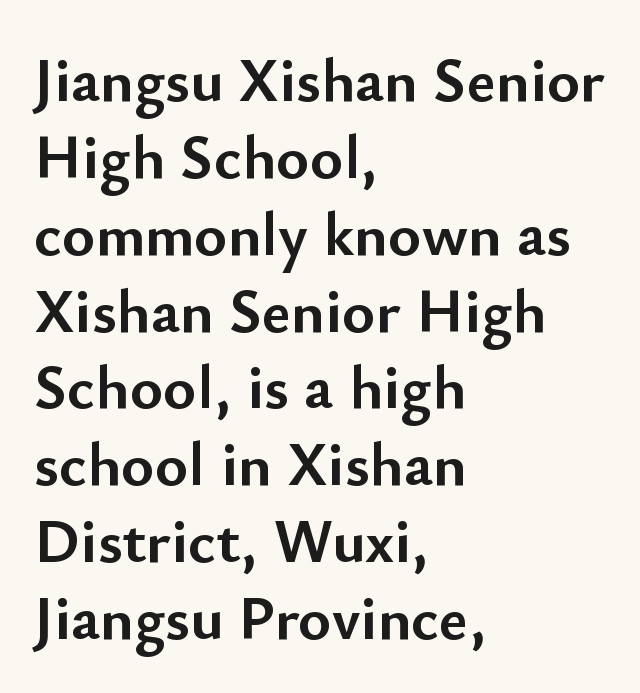
Q: Is the text bold? A: Yes.
Q: Is the text italic (slanted)? A: No, it is upright.
Q: Is the typeface a serif or a sans-serif typeface? A: Sans-serif.
Q: Is the text underlined? A: No.
Q: How is the paragraph aligned? A: Left-aligned.
Q: Is the spacing between letters normal or unusually wide? A: Normal.
Q: Width (condensed, normal, or wide)? A: Normal.
Q: Stroke contrast? A: Low.
Q: x-height? A: Small.
Q: Monospaced? A: No.
